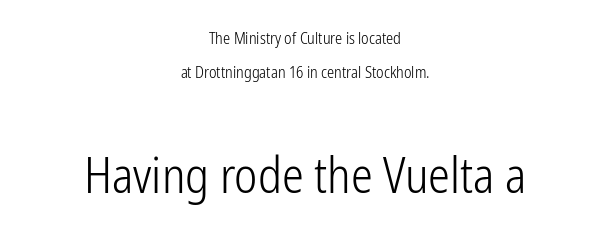
Q: Is the text bold? A: No.
Q: Is the text italic (slanted)? A: No, it is upright.
Q: Is the typeface a serif or a sans-serif typeface? A: Sans-serif.
Q: Is the text underlined? A: No.
Q: How is the paragraph aligned? A: Centered.
Q: Is the spacing between letters normal or unusually wide? A: Normal.
Q: Is the spacing between lines tight, normal or loose? A: Loose.
Q: Which block of text is set in a larger size, the first (top) or the second (bottom)? A: The second (bottom) one.
Q: Width (condensed, normal, or wide)? A: Condensed.
Q: Stroke contrast? A: Low.
Q: x-height? A: Medium.
Q: Monospaced? A: No.
